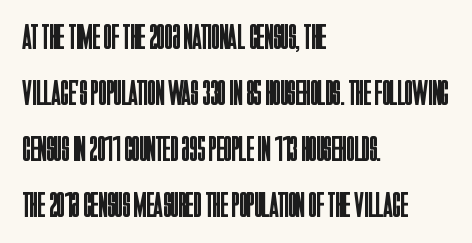
Q: Is the text bold? A: No.
Q: Is the text italic (slanted)? A: No, it is upright.
Q: Is the typeface a serif or a sans-serif typeface? A: Sans-serif.
Q: Is the text underlined? A: No.
Q: How is the paragraph aligned? A: Left-aligned.
Q: Is the spacing between letters normal or unusually wide? A: Normal.
Q: Is the spacing between lines tight, normal or loose? A: Normal.
Q: Width (condensed, normal, or wide)? A: Condensed.
Q: Stroke contrast? A: Low.
Q: x-height? A: Large.
Q: Monospaced? A: No.
